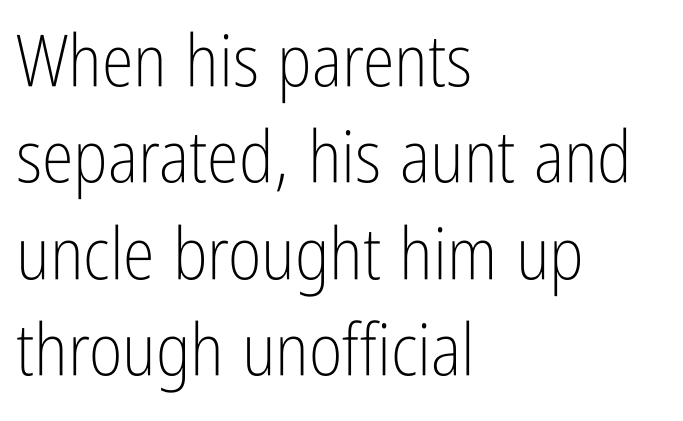
The image shows 72 px light, condensed sans-serif type, upright; set left-aligned, normal line spacing (1.34x), normal letter spacing, not underlined; low stroke contrast and a medium x-height.
